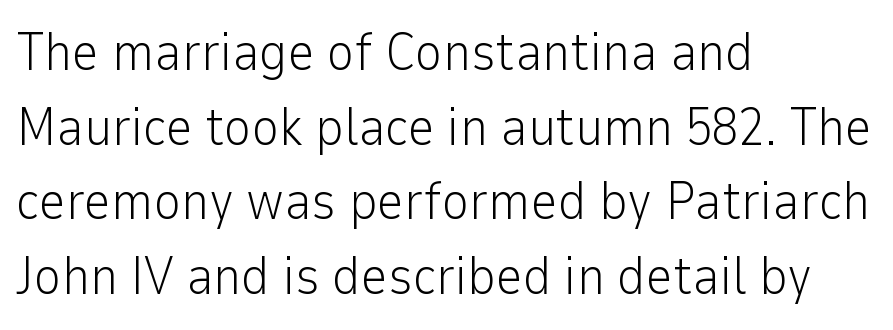
{"serif": "no", "italic": "no", "bold": "no", "weight": "light", "width": "normal", "stroke_contrast": "low", "x_height": "medium", "monospaced": "no", "underline": "no", "align": "left", "line_spacing": "normal", "line_spacing_ratio": 1.41, "letter_spacing": "normal", "letter_spacing_em": 0.0, "glyph_px": 53}
